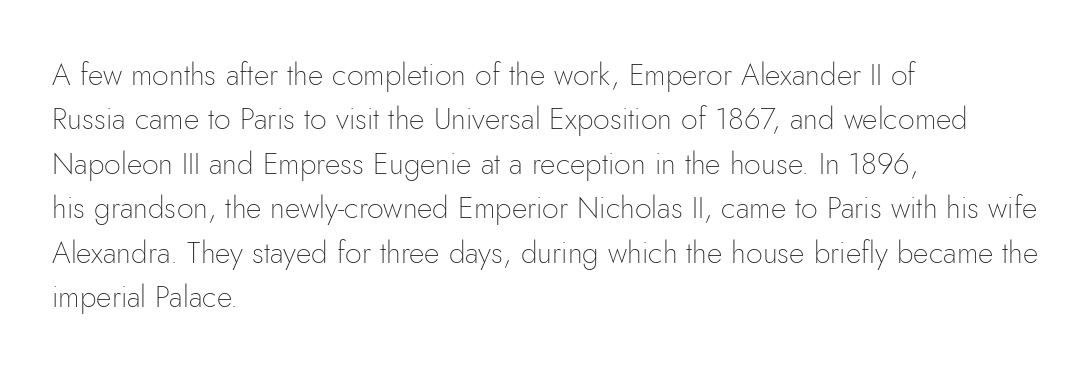
No italicization has been applied; the sample stays upright. No feet cap the strokes, marking this as sans-serif type. A clean baseline with only descenders dipping below it. The lines are quadded left. A normal amount of white space separates one row of letters from the next. Is this a heavy cut? Hardly; it is regular or lighter.
